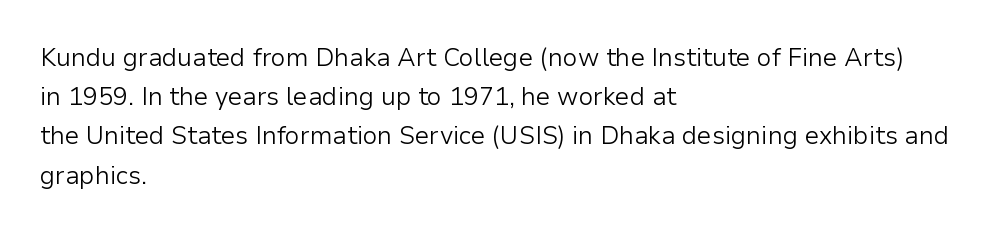
Is this a heavy cut? Hardly; it is regular or lighter. In CSS terms this would be text-align: left. Words appear dense and cohesive because spacing is normal. The gap between lines stays unmarked. Reading down the column, the eye jumps a familiar distance to each next line. This is roman type, the default non-slanted kind.
